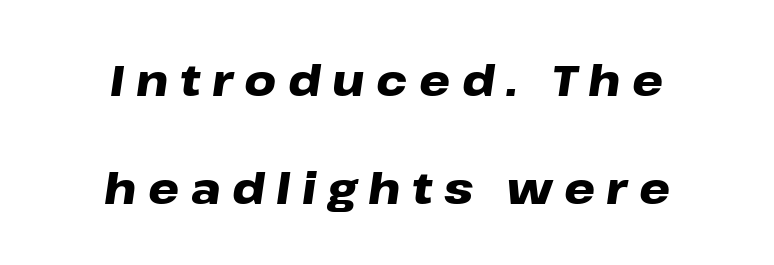
{"italic": "yes", "lean": "right", "slant_degrees": 8, "bold": "yes", "weight": "heavy", "width": "wide", "stroke_contrast": "low", "x_height": "medium", "monospaced": "no", "underline": "no", "align": "center", "line_spacing": "loose", "line_spacing_ratio": 2.45, "letter_spacing": "wide", "letter_spacing_em": 0.26, "glyph_px": 44}
